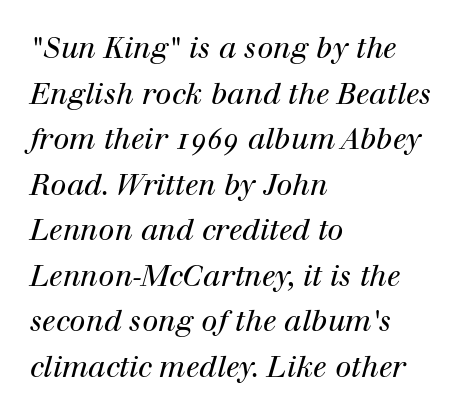
Q: Is the text bold? A: No.
Q: Is the text italic (slanted)? A: Yes, it leans right by about 12 degrees.
Q: Is the typeface a serif or a sans-serif typeface? A: Serif.
Q: Is the text underlined? A: No.
Q: How is the paragraph aligned? A: Left-aligned.
Q: Is the spacing between letters normal or unusually wide? A: Normal.
Q: Is the spacing between lines tight, normal or loose? A: Normal.
Q: Width (condensed, normal, or wide)? A: Normal.
Q: Stroke contrast? A: High.
Q: x-height? A: Medium.
Q: Monospaced? A: No.
